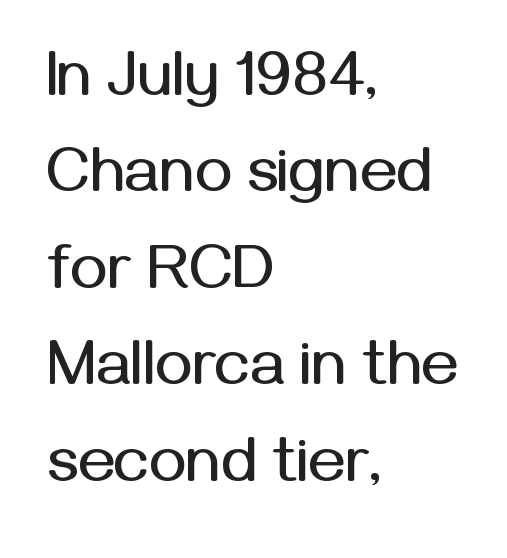
Is the letter spacing exaggerated? No — it looks like the ordinary default. The block of text has a typical density, with ordinary space between rows. Note the varied advance widths — an 'i' is clearly narrower than an 'm'. All the whitespace from short lines collects on the right. Nope, not italic — everything's standing straight.
